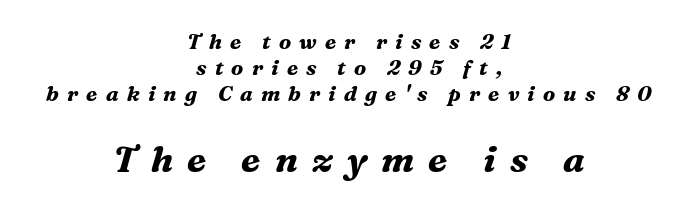
Q: Is the text bold? A: Yes.
Q: Is the text italic (slanted)? A: Yes, it leans right by about 16 degrees.
Q: Is the typeface a serif or a sans-serif typeface? A: Serif.
Q: Is the text underlined? A: No.
Q: How is the paragraph aligned? A: Centered.
Q: Is the spacing between letters normal or unusually wide? A: Unusually wide.
Q: Is the spacing between lines tight, normal or loose? A: Normal.
Q: Which block of text is set in a larger size, the first (top) or the second (bottom)? A: The second (bottom) one.
Q: Width (condensed, normal, or wide)? A: Normal.
Q: Stroke contrast? A: Medium.
Q: x-height? A: Medium.
Q: Monospaced? A: No.
